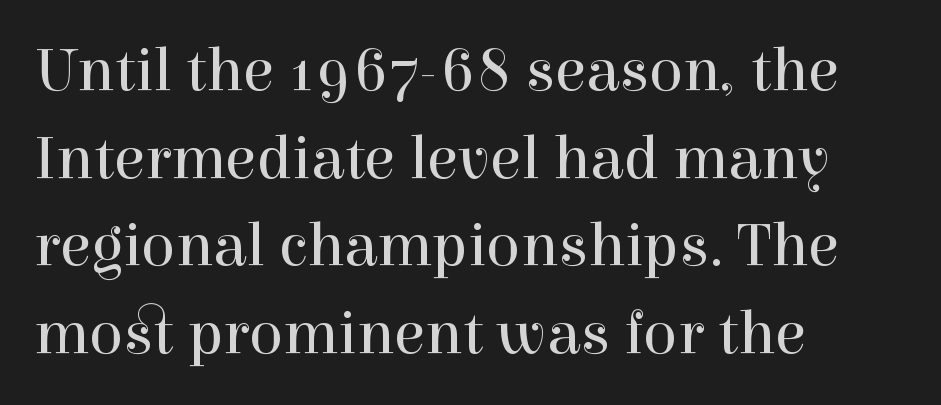
{"serif": "yes", "italic": "no", "bold": "no", "weight": "regular", "width": "normal", "x_height": "medium", "monospaced": "no", "underline": "no", "align": "left", "line_spacing": "normal", "line_spacing_ratio": 1.39, "letter_spacing": "normal", "letter_spacing_em": 0.0, "glyph_px": 63}
